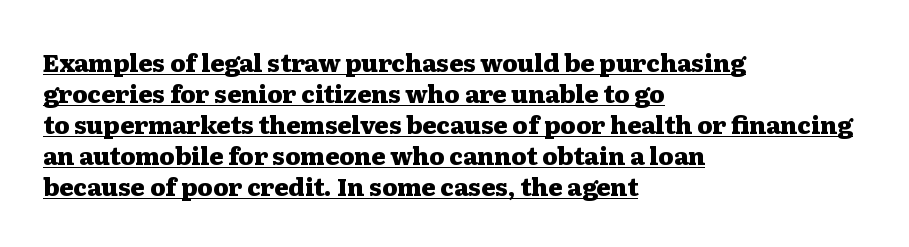
Q: Is the text bold? A: Yes.
Q: Is the text italic (slanted)? A: No, it is upright.
Q: Is the text underlined? A: Yes.
Q: How is the paragraph aligned? A: Left-aligned.
Q: Is the spacing between letters normal or unusually wide? A: Normal.
Q: Is the spacing between lines tight, normal or loose? A: Normal.
